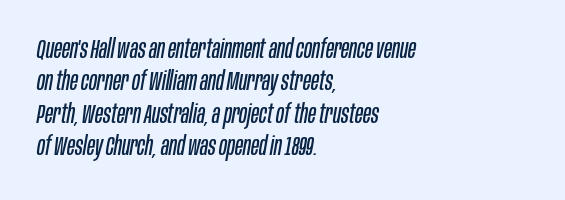
The passage shown is not bold in any degree. The paragraph has a hard left edge and a soft right edge. Characters follow at the spacing the type designer built in. Rendered with sloped, italic letterforms.
